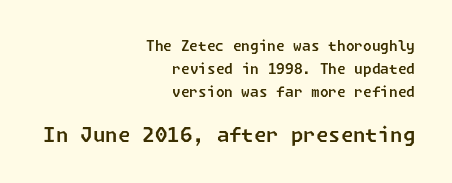
The space beneath each line is pristine and unruled. Does the leading feel generous? No, just average. You get the small type first, then a jump to larger type. In CSS terms this would be text-align: right.
